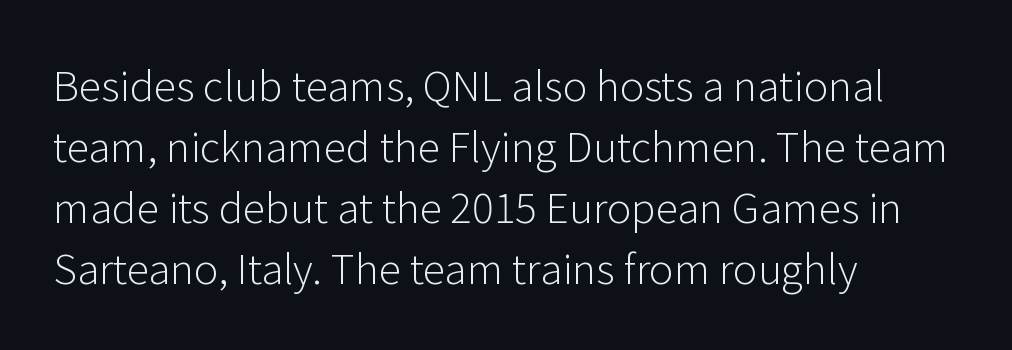
The image shows 41 px light sans-serif type, upright; set left-aligned, normal line spacing (1.49x), normal letter spacing, not underlined; low stroke contrast and a medium x-height.
